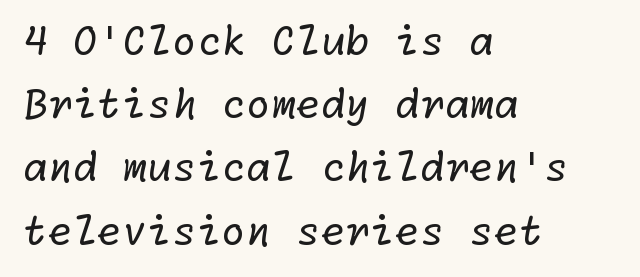
Summary of weight: not heavy and not bold. Unlike a traditional serif, this face leaves its strokes unadorned. Each row of text sits above clean, open space. Every row of glyphs begins at an identical x-position on the left.
